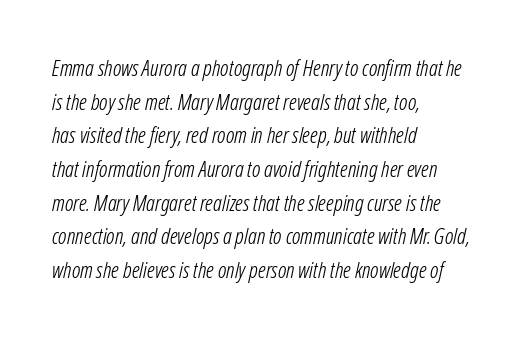
Descenders hang freely into open space. Each stroke keeps to a modest, everyday thickness or less. No extra tracking has been applied to these lines. Posture: slanted. A student would call this left alignment; a typographer would say flush left, rag right. Reading down the column, the eye jumps a familiar distance to each next line.
